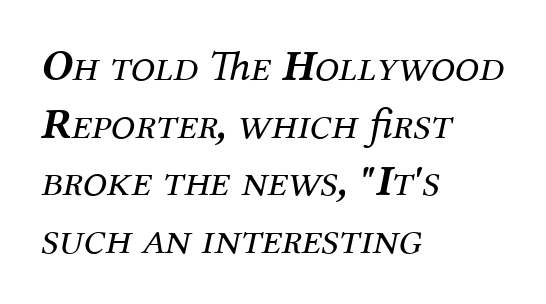
Q: Is the text bold? A: No.
Q: Is the text italic (slanted)? A: Yes, it leans right by about 12 degrees.
Q: Is the typeface a serif or a sans-serif typeface? A: Serif.
Q: Is the text underlined? A: No.
Q: How is the paragraph aligned? A: Left-aligned.
Q: Is the spacing between letters normal or unusually wide? A: Normal.
Q: Is the spacing between lines tight, normal or loose? A: Normal.
Q: Width (condensed, normal, or wide)? A: Normal.
Q: Stroke contrast? A: Medium.
Q: x-height? A: Medium.
Q: Monospaced? A: No.
